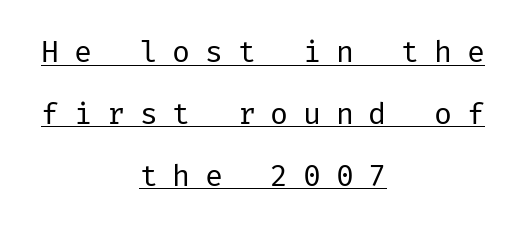
The image shows 30 px regular-weight sans-serif type, upright; set centered, loose line spacing (2.06x), unusually wide letter spacing (+0.49 em), underlined; low stroke contrast and a medium x-height.
